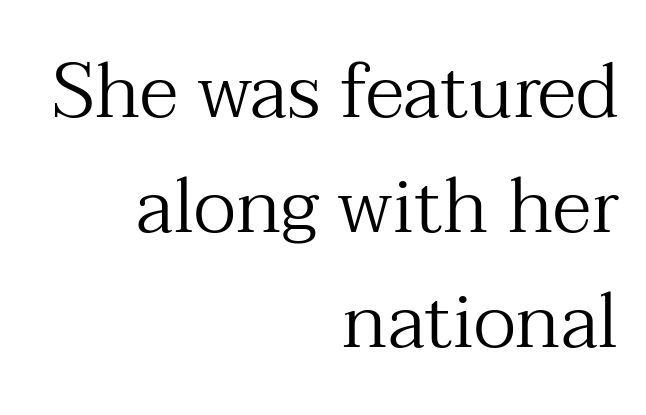
The passage shown is typed in a proportional face where columns would drift. The passage is arranged like a letterhead date or caption credit — flush right. No letter is thick-stroked: the sample isn't bold. The axis of the letterforms is exactly vertical. Students, observe: this is what conventionally led text looks like.
